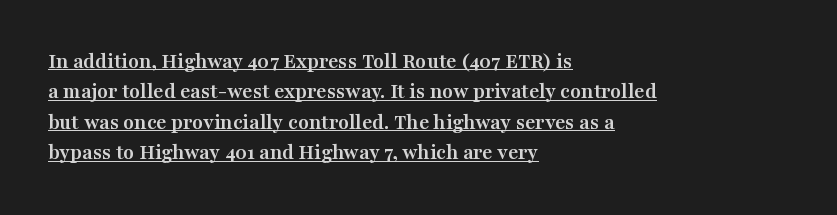
Q: Is the text bold? A: Yes.
Q: Is the text italic (slanted)? A: No, it is upright.
Q: Is the text underlined? A: Yes.
Q: How is the paragraph aligned? A: Left-aligned.
Q: Is the spacing between letters normal or unusually wide? A: Normal.
Q: Is the spacing between lines tight, normal or loose? A: Normal.
